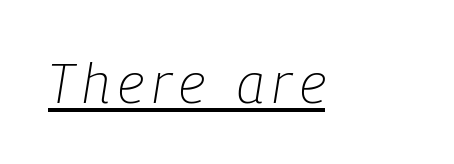
The image shows 56 px light, condensed type, italic (leaning right); set underlined; low stroke contrast and a medium x-height.
